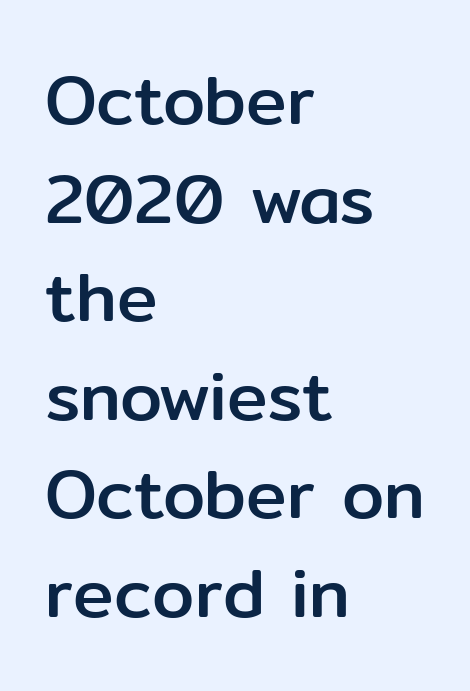
Q: Is the text italic (slanted)? A: No, it is upright.
Q: Is the typeface a serif or a sans-serif typeface? A: Sans-serif.
Q: Is the text underlined? A: No.
Q: How is the paragraph aligned? A: Left-aligned.
Q: Is the spacing between letters normal or unusually wide? A: Normal.
Q: Is the spacing between lines tight, normal or loose? A: Normal.
Q: Width (condensed, normal, or wide)? A: Normal.
Q: Stroke contrast? A: Low.
Q: x-height? A: Medium.
Q: Monospaced? A: No.
